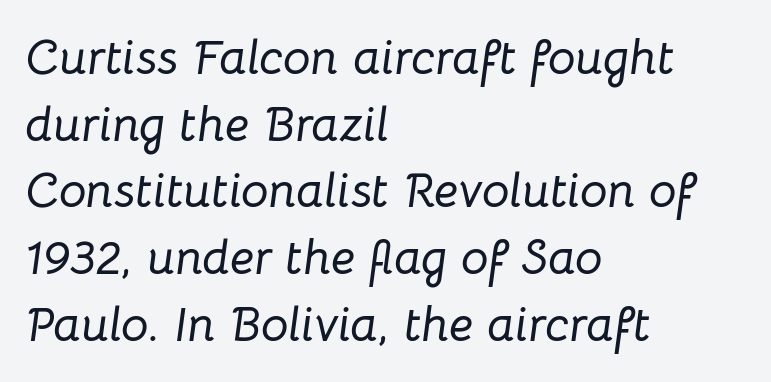
Q: Is the text italic (slanted)? A: Yes, it leans right by about 8 degrees.
Q: Is the text underlined? A: No.
Q: How is the paragraph aligned? A: Left-aligned.
Q: Is the spacing between letters normal or unusually wide? A: Normal.
Q: Is the spacing between lines tight, normal or loose? A: Normal.
Q: Width (condensed, normal, or wide)? A: Normal.
Q: Stroke contrast? A: Low.
Q: x-height? A: Medium.
Q: Monospaced? A: No.
